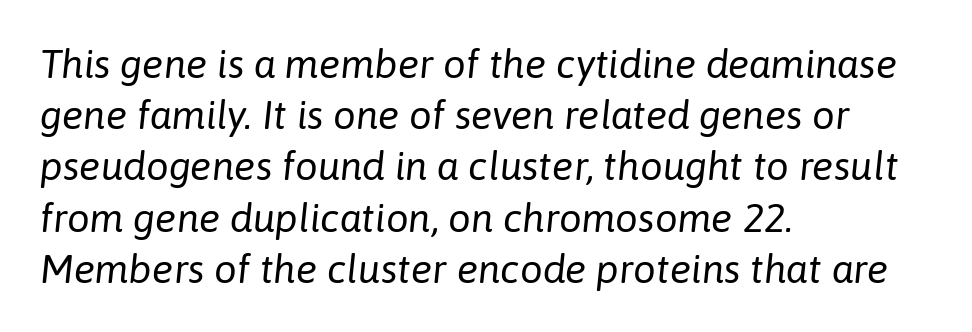
{"italic": "yes", "lean": "right", "slant_degrees": 6, "bold": "no", "weight": "regular", "width": "normal", "stroke_contrast": "low", "x_height": "medium", "monospaced": "no", "underline": "no", "align": "left", "line_spacing": "normal", "line_spacing_ratio": 1.28, "letter_spacing": "normal", "letter_spacing_em": 0.0, "glyph_px": 40}
